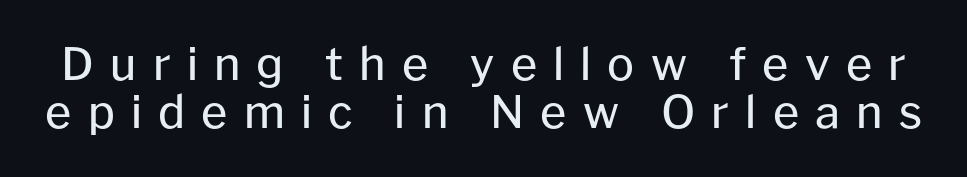
{"serif": "no", "italic": "no", "bold": "no", "weight": "regular", "width": "normal", "stroke_contrast": "low", "x_height": "medium", "monospaced": "no", "underline": "no", "line_spacing": "tight", "line_spacing_ratio": 1.06, "letter_spacing": "wide", "letter_spacing_em": 0.36, "glyph_px": 45}
